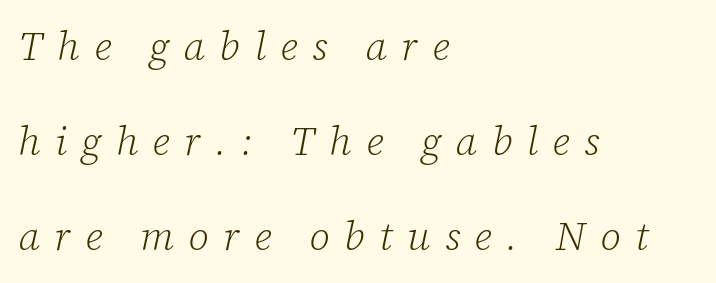
{"serif": "yes", "italic": "yes", "lean": "right", "slant_degrees": 12, "bold": "no", "weight": "light", "width": "normal", "stroke_contrast": "low", "x_height": "medium", "monospaced": "no", "underline": "no", "align": "left", "line_spacing": "loose", "line_spacing_ratio": 2.38, "letter_spacing": "wide", "letter_spacing_em": 0.36, "glyph_px": 40}
